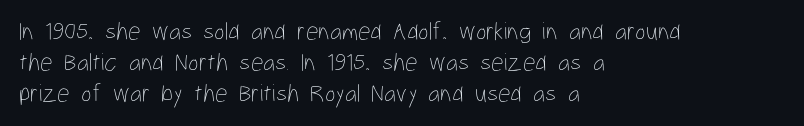
{"italic": "no", "bold": "no", "underline": "no", "align": "left", "line_spacing": "normal", "line_spacing_ratio": 1.25, "letter_spacing": "normal", "letter_spacing_em": 0.0, "glyph_px": 25}
